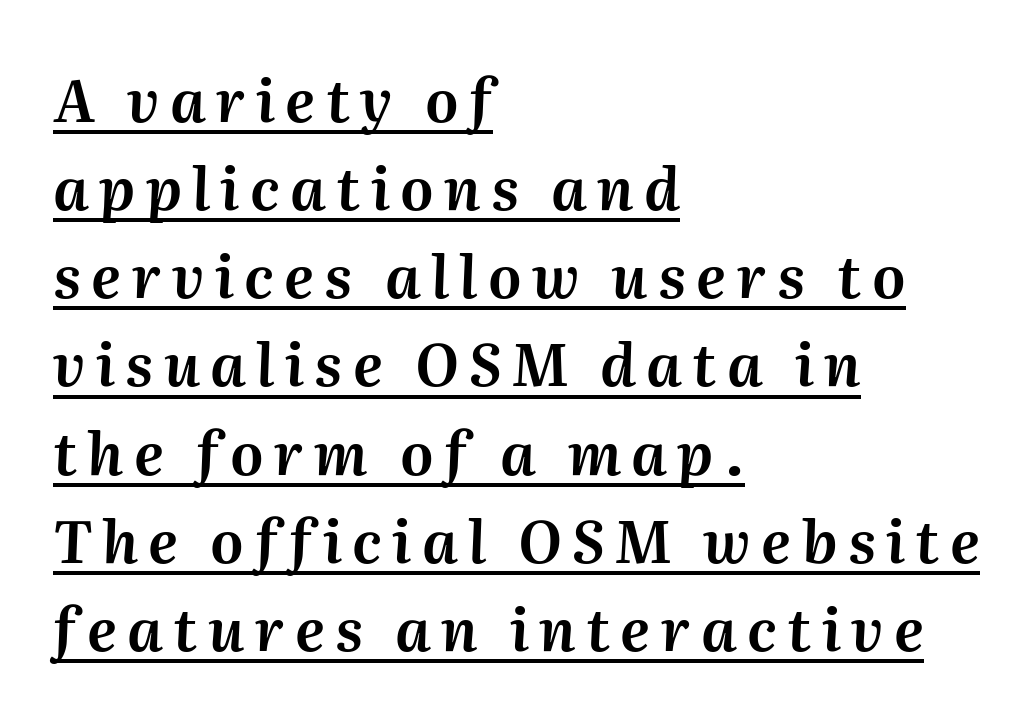
{"italic": "yes", "lean": "right", "slant_degrees": 2, "width": "normal", "stroke_contrast": "medium", "x_height": "medium", "monospaced": "no", "underline": "yes", "align": "left", "line_spacing": "normal", "line_spacing_ratio": 1.52, "glyph_px": 58}
